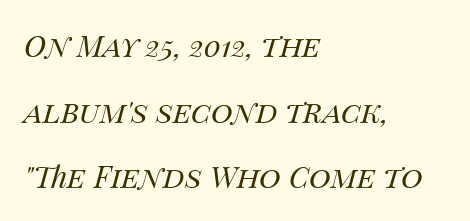
Heaviness? Minimal to ordinary, like unemphasized prose. These lines stack with their left ends in a neat column. The words here are not underlined. The face used here has a pronounced slope to its letters.
